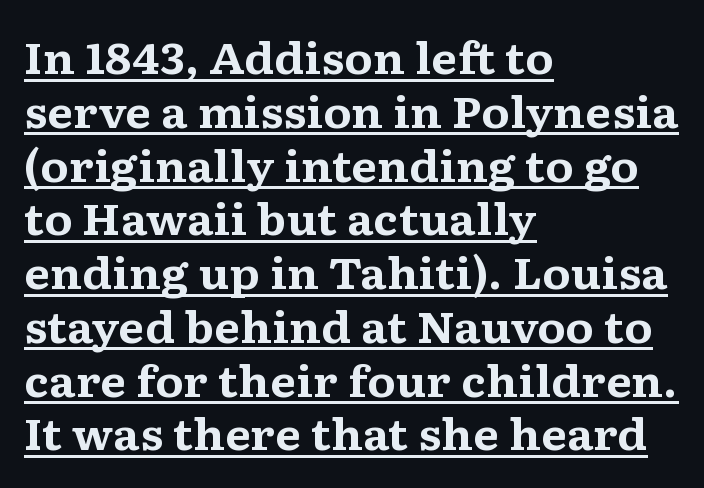
Q: Is the text bold? A: Yes.
Q: Is the text italic (slanted)? A: No, it is upright.
Q: Is the typeface a serif or a sans-serif typeface? A: Serif.
Q: Is the text underlined? A: Yes.
Q: How is the paragraph aligned? A: Left-aligned.
Q: Is the spacing between letters normal or unusually wide? A: Normal.
Q: Is the spacing between lines tight, normal or loose? A: Normal.
Q: Width (condensed, normal, or wide)? A: Wide.
Q: Stroke contrast? A: Medium.
Q: x-height? A: Medium.
Q: Monospaced? A: No.
